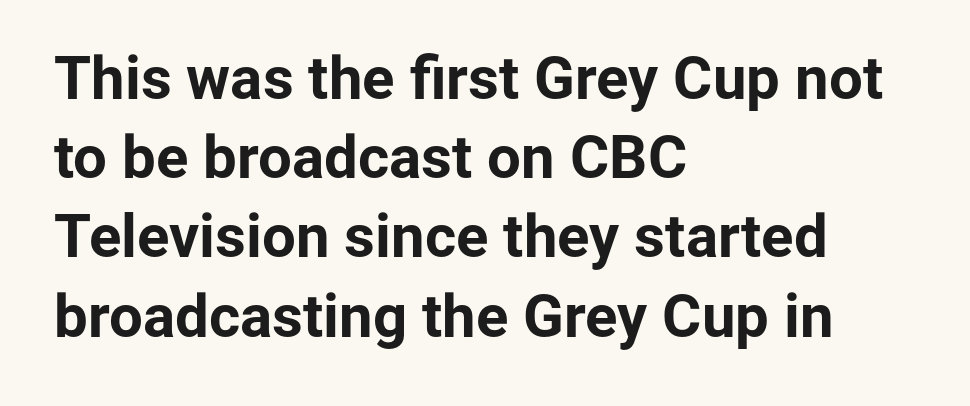
Is there any slant? The stems are plumb. Glyph-to-glyph distance matches everyday printed text. Here the designer chose a conventional face with non-uniform glyph widths. Regular leading.
